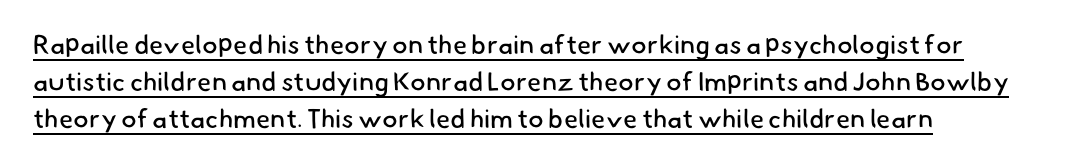
{"bold": "no", "underline": "yes", "align": "left", "line_spacing": "normal", "line_spacing_ratio": 1.42, "letter_spacing": "normal", "letter_spacing_em": 0.0, "glyph_px": 26}
